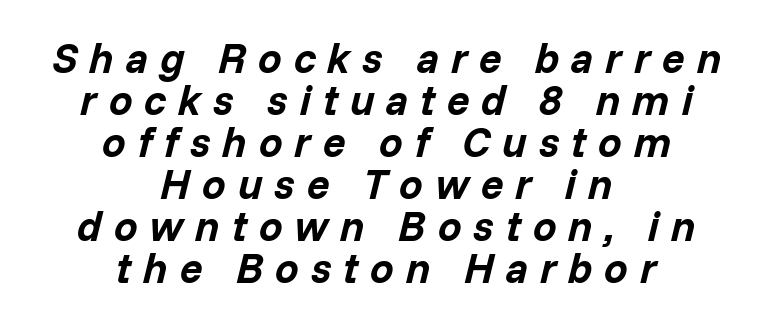
{"italic": "yes", "lean": "right", "slant_degrees": 14, "bold": "yes", "weight": "bold", "width": "normal", "stroke_contrast": "low", "x_height": "medium", "monospaced": "no", "underline": "no", "align": "center", "line_spacing": "tight", "line_spacing_ratio": 1.0, "letter_spacing": "wide", "letter_spacing_em": 0.28, "glyph_px": 42}
